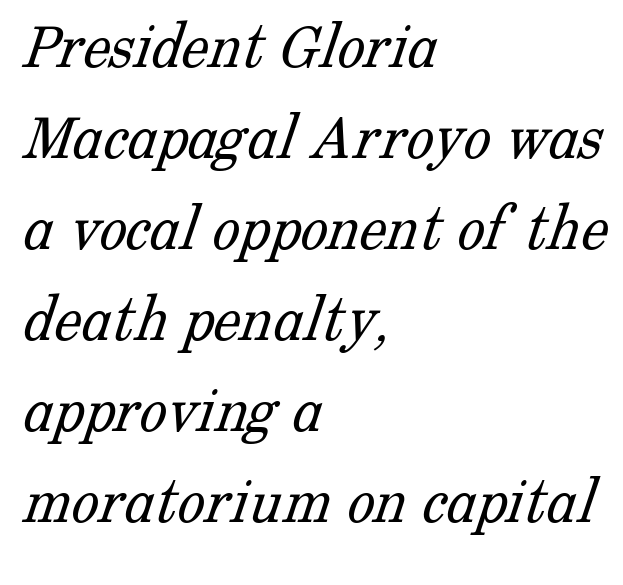
Q: Is the text bold? A: No.
Q: Is the typeface a serif or a sans-serif typeface? A: Serif.
Q: Is the text underlined? A: No.
Q: How is the paragraph aligned? A: Left-aligned.
Q: Is the spacing between letters normal or unusually wide? A: Normal.
Q: Is the spacing between lines tight, normal or loose? A: Normal.
Q: Width (condensed, normal, or wide)? A: Normal.
Q: Stroke contrast? A: Low.
Q: x-height? A: Medium.
Q: Monospaced? A: No.
